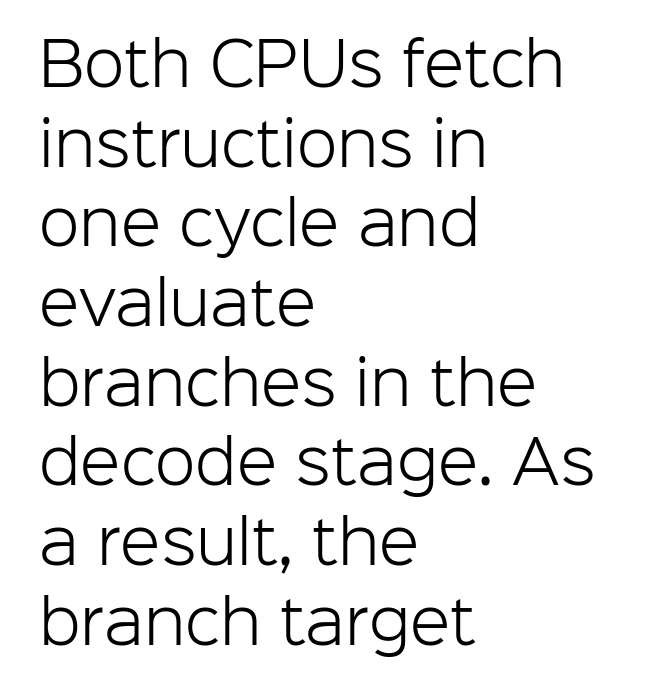
The image shows 59 px light sans-serif type, upright; set left-aligned, normal line spacing (1.35x), normal letter spacing, not underlined; low stroke contrast and a medium x-height.
